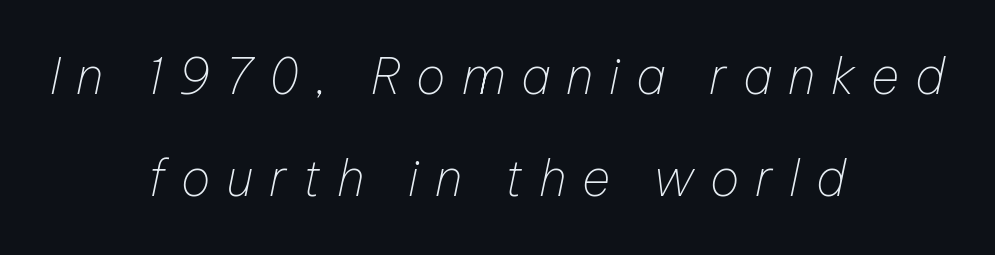
{"italic": "yes", "lean": "right", "slant_degrees": 12, "bold": "no", "weight": "thin", "width": "normal", "stroke_contrast": "low", "x_height": "medium", "monospaced": "no", "underline": "no", "align": "center", "line_spacing": "loose", "line_spacing_ratio": 2.09, "letter_spacing": "wide", "letter_spacing_em": 0.33, "glyph_px": 49}
